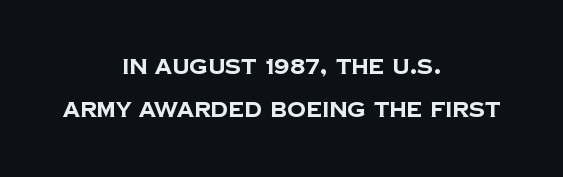
{"bold": "yes", "underline": "no", "align": "center", "line_spacing": "loose", "line_spacing_ratio": 2.04, "letter_spacing": "normal", "letter_spacing_em": 0.0, "glyph_px": 21}
